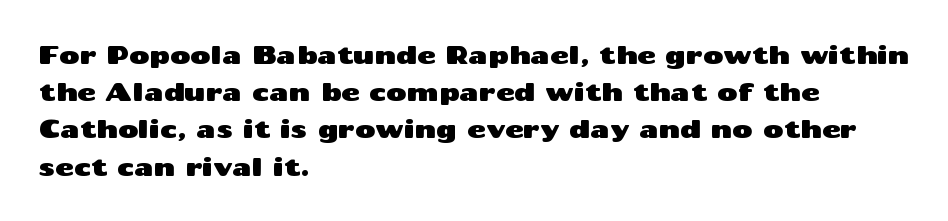
Q: Is the text italic (slanted)? A: No, it is upright.
Q: Is the text underlined? A: No.
Q: How is the paragraph aligned? A: Left-aligned.
Q: Is the spacing between letters normal or unusually wide? A: Normal.
Q: Is the spacing between lines tight, normal or loose? A: Normal.
